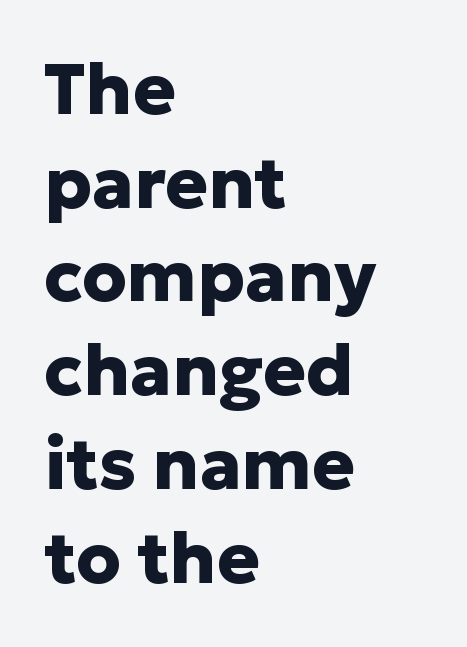
{"serif": "no", "italic": "no", "bold": "yes", "weight": "heavy", "width": "normal", "stroke_contrast": "low", "x_height": "medium", "monospaced": "no", "underline": "no", "align": "left", "line_spacing": "normal", "line_spacing_ratio": 1.32, "letter_spacing": "normal", "letter_spacing_em": 0.0, "glyph_px": 71}
